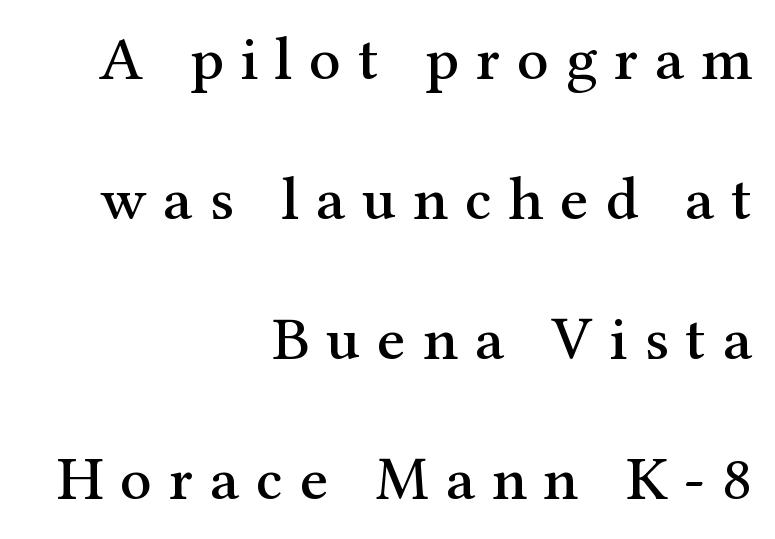
The image shows 62 px serif type, upright; set right-aligned, loose line spacing (2.26x), unusually wide letter spacing (+0.27 em), not underlined; medium stroke contrast and a medium x-height.
